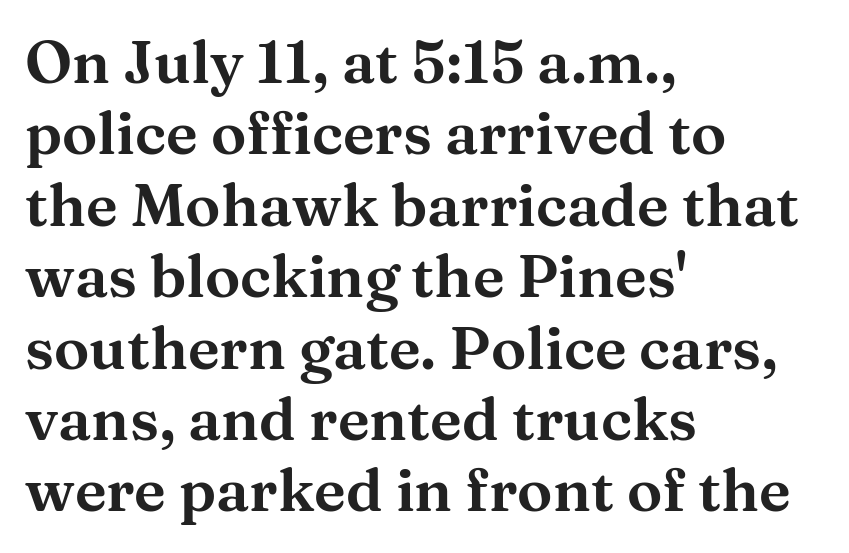
The image shows 59 px wide serif type, upright; set left-aligned, line spacing 1.21x, normal letter spacing, not underlined; medium stroke contrast and a medium x-height.
